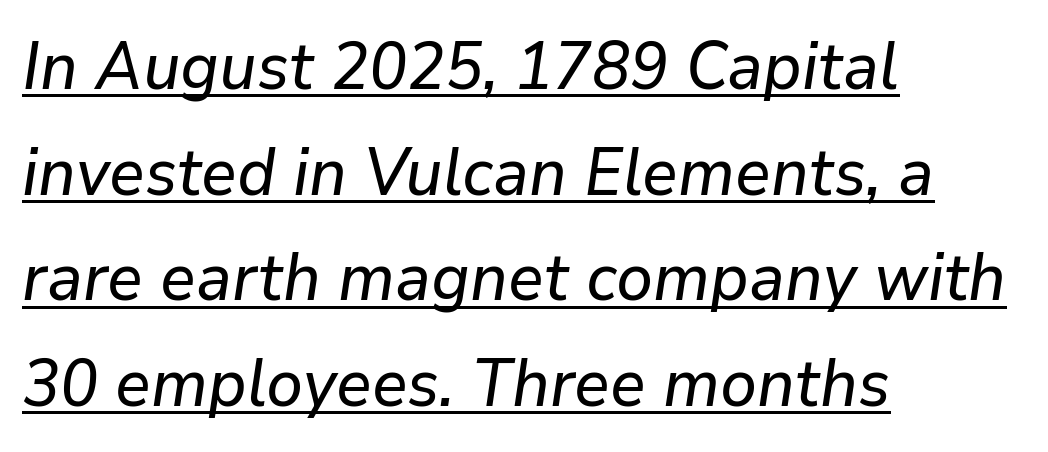
{"italic": "yes", "lean": "right", "slant_degrees": 9, "width": "normal", "stroke_contrast": "low", "x_height": "medium", "monospaced": "no", "underline": "yes", "align": "left", "line_spacing": "normal", "line_spacing_ratio": 1.6, "letter_spacing": "normal", "letter_spacing_em": 0.0, "glyph_px": 66}
